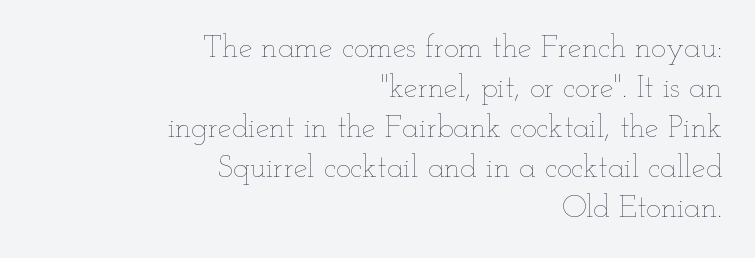
The line-height multiplier appears to be the usual default. No letter is thick-stroked: the sample isn't bold. Glyph-to-glyph distance matches everyday printed text. The type sits square on the baseline with zero lean. The rendering uses natural spacing where letterforms have individual widths.
